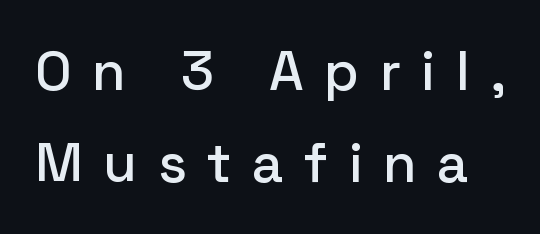
Q: Is the text italic (slanted)? A: No, it is upright.
Q: Is the typeface a serif or a sans-serif typeface? A: Sans-serif.
Q: Is the text underlined? A: No.
Q: Is the spacing between letters normal or unusually wide? A: Unusually wide.
Q: Is the spacing between lines tight, normal or loose? A: Normal.
Q: Width (condensed, normal, or wide)? A: Normal.
Q: Stroke contrast? A: Low.
Q: x-height? A: Medium.
Q: Monospaced? A: No.
